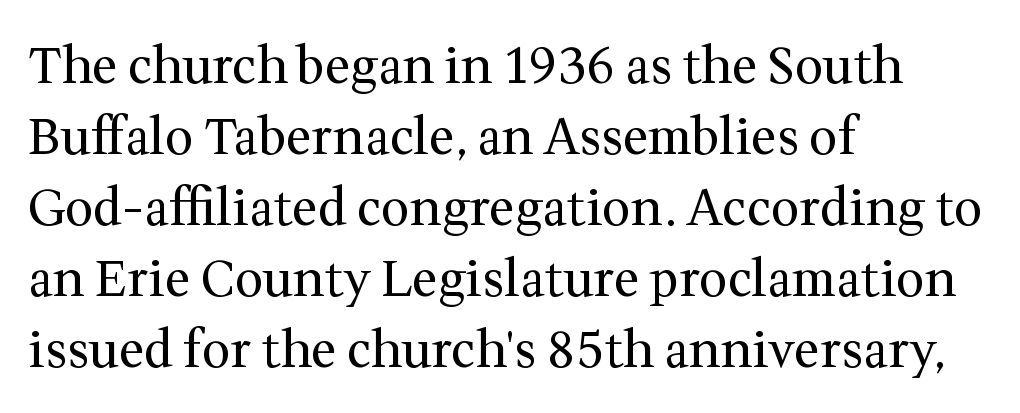
The image shows 50 px regular-weight serif type, upright; set left-aligned, normal line spacing (1.42x), normal letter spacing, not underlined; medium stroke contrast and a medium x-height.
